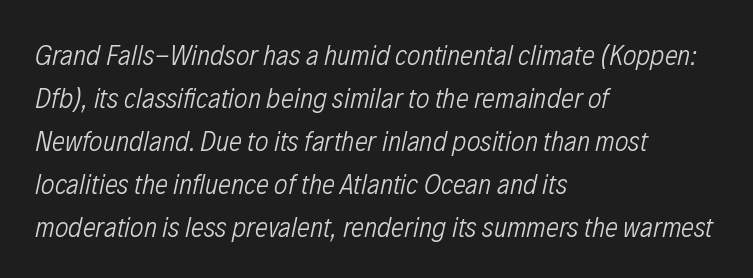
The image shows 29 px light, condensed type, italic (leaning right); set left-aligned, normal line spacing (1.48x), normal letter spacing, not underlined; low stroke contrast and a medium x-height.
